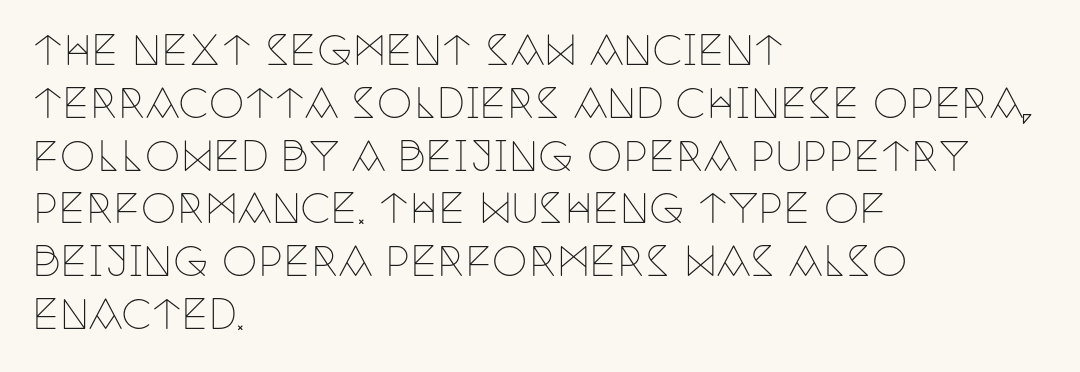
The image shows 40 px thin, condensed serif type, upright; set left-aligned, normal line spacing (1.32x), normal letter spacing, not underlined; low stroke contrast and a large x-height.
